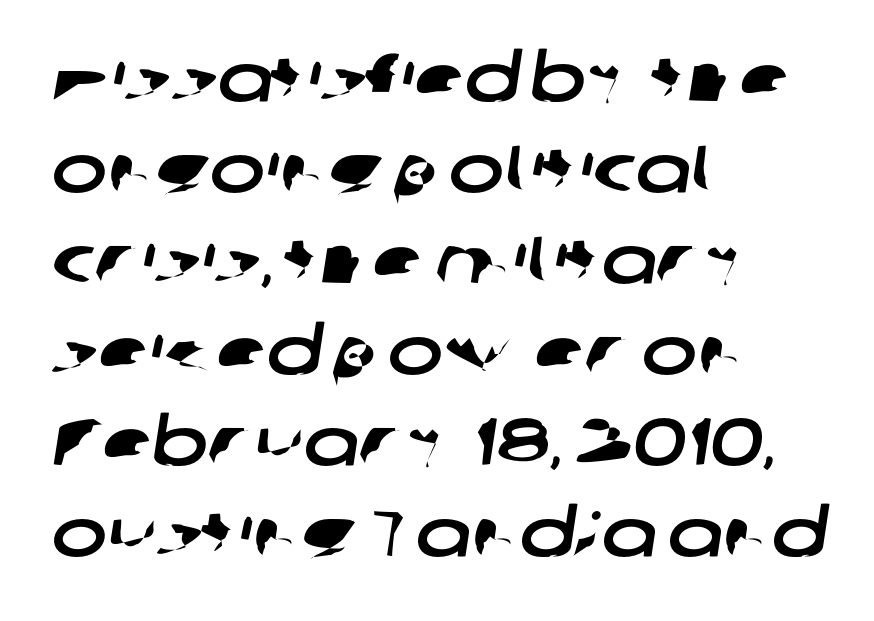
The image shows 66 px wide sans-serif type; set left-aligned, normal line spacing (1.38x), normal letter spacing, not underlined; low stroke contrast and a medium x-height.
